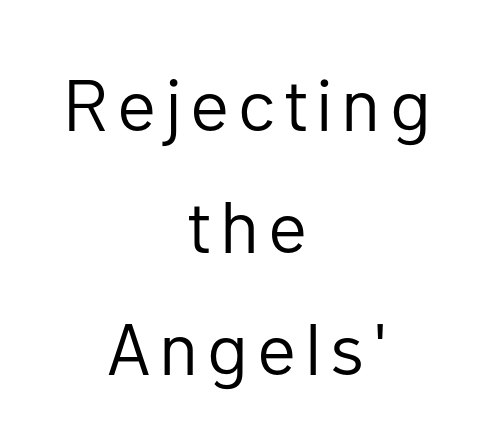
Stems and bowls with no extra thickness — not bold. Each letter keeps its own natural width here, so spacing adapts to shape. Descender tails drop into unmarked territory. The passage shown is typeset with a sans-serif family. Vertically, the passage feels balanced, rows spaced as you'd expect.
